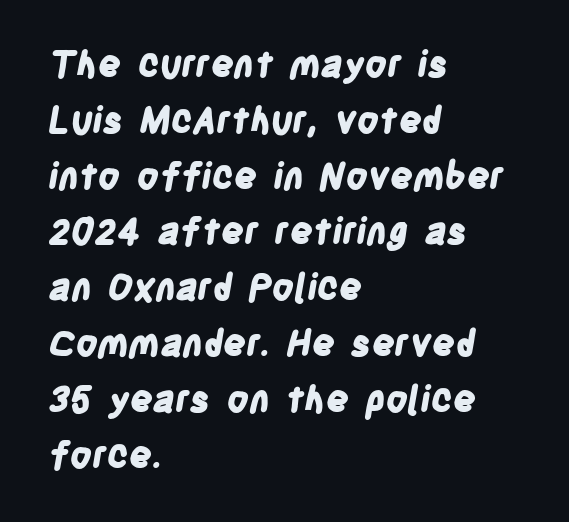
Layout note: lines flush left. Honestly, there is no underline to notice here at all. Nothing unusual about the tracking: characters are spaced as the font intends. These lines carry a lot of weight — the face is fully bold. No feet cap the strokes, marking this as sans-serif type.
